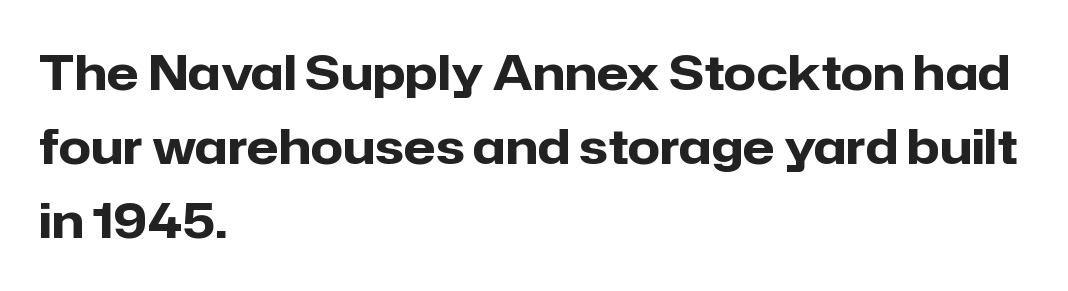
Q: Is the text bold? A: Yes.
Q: Is the text italic (slanted)? A: No, it is upright.
Q: Is the typeface a serif or a sans-serif typeface? A: Sans-serif.
Q: Is the text underlined? A: No.
Q: How is the paragraph aligned? A: Left-aligned.
Q: Is the spacing between letters normal or unusually wide? A: Normal.
Q: Is the spacing between lines tight, normal or loose? A: Normal.
Q: Width (condensed, normal, or wide)? A: Normal.
Q: Stroke contrast? A: Low.
Q: x-height? A: Medium.
Q: Monospaced? A: No.
